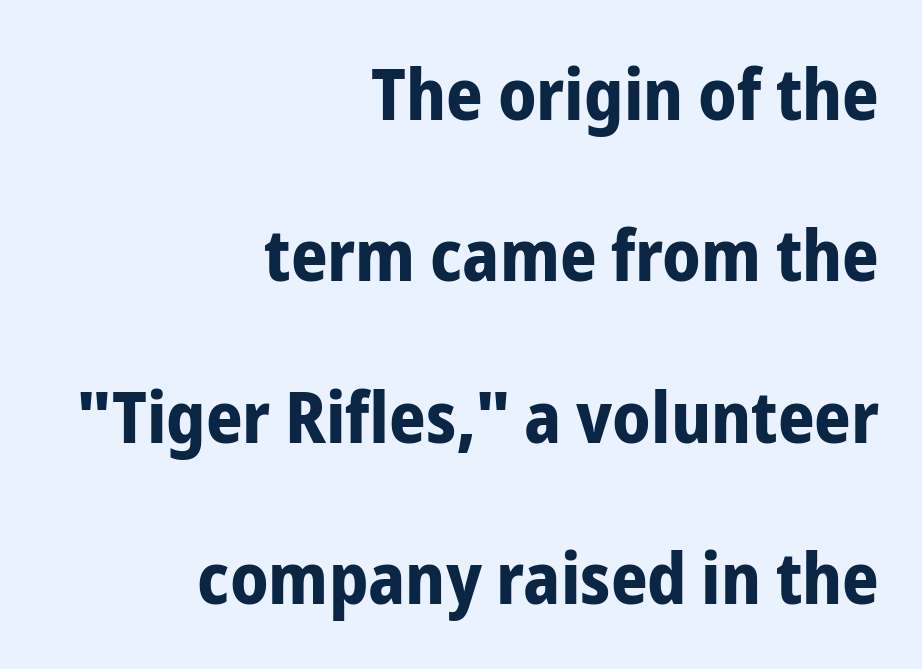
The image shows 72 px bold, condensed sans-serif type, upright; set right-aligned, loose line spacing (2.24x), normal letter spacing, not underlined; low stroke contrast and a medium x-height.
